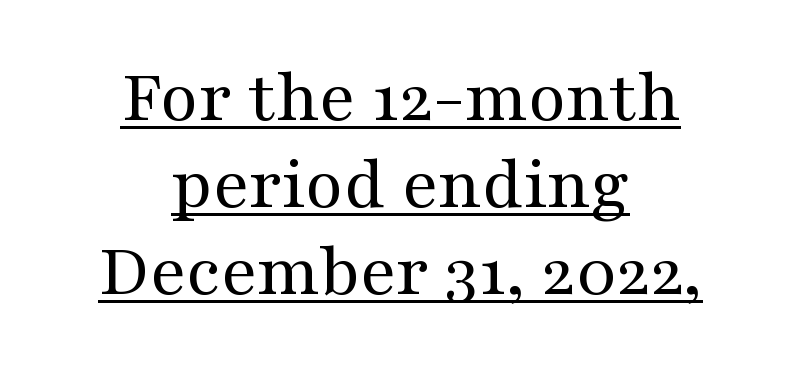
{"serif": "yes", "italic": "no", "bold": "no", "weight": "regular", "width": "wide", "stroke_contrast": "medium", "x_height": "medium", "monospaced": "no", "underline": "yes", "align": "center", "line_spacing": "tight", "line_spacing_ratio": 1.13, "letter_spacing": "normal", "letter_spacing_em": 0.0, "glyph_px": 77}
